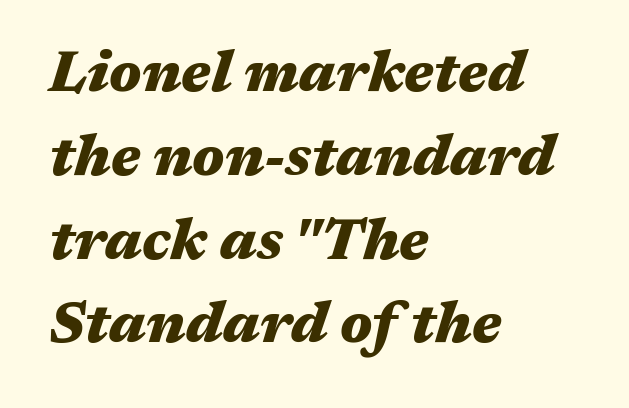
Does the lettering tilt? It does — this is italic. Check the space under the baseline: it is left empty. Honestly, the letter spacing is just normal — you wouldn't notice it. The lines in this sample share a left origin and differ only in where they stop. How would I describe the line gaps? Plain and ordinary. The passage shown is typed in a proportional face where columns would drift.
